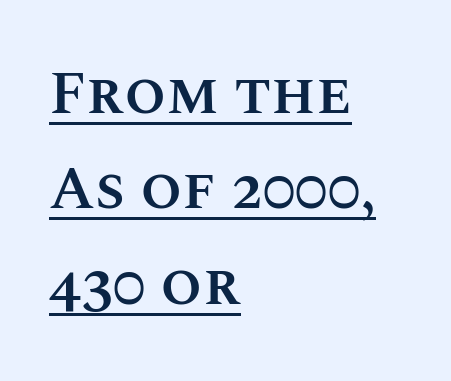
Look at the tracking — it's just the regular setting, nothing added. Bold? Not quite — semibold, heavier than regular but stopping short. The lettering is marked with a stroke running underneath it. Ascenders rise straight up at ninety degrees. The rag falls on the right side of this text block. One glance says typical: line gaps are just what's usual.
